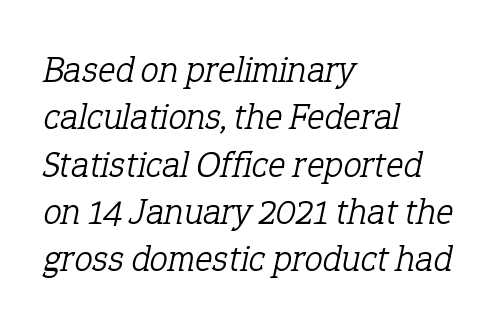
The text carries the slant typical of an italic or oblique font. Line starts are locked; line ends wander. You could call the tracking neutral — neither tight nor loose. What's the leading like? Ordinary, nothing unusual. Bare-footed words on every line.
